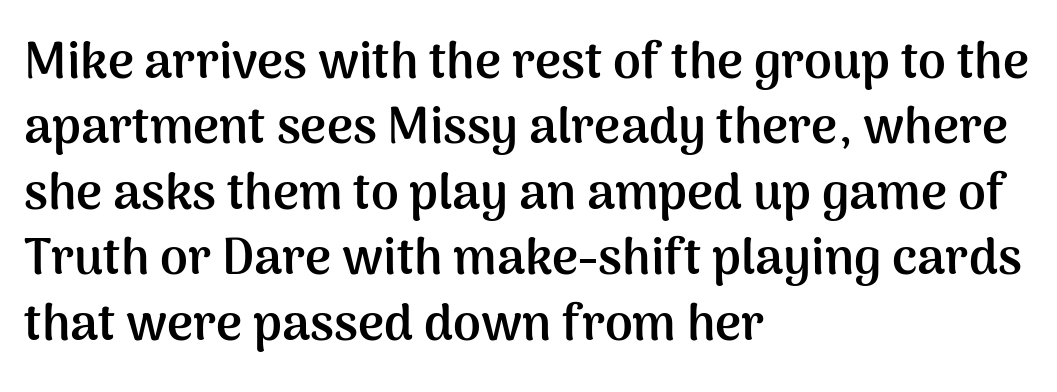
The image shows 50 px semibold sans-serif type, upright; set left-aligned, normal line spacing (1.31x), normal letter spacing, not underlined; medium stroke contrast and a medium x-height.
